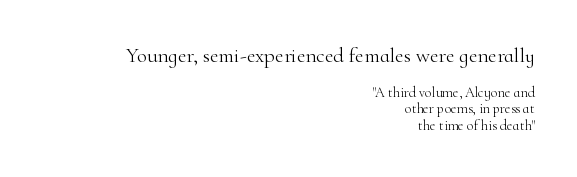
{"italic": "no", "bold": "no", "underline": "no", "align": "right", "line_spacing_ratio": 1.18, "letter_spacing": "normal", "letter_spacing_em": 0.0, "larger_block": "first", "size_ratio": 1.5, "glyph_px": 21}
